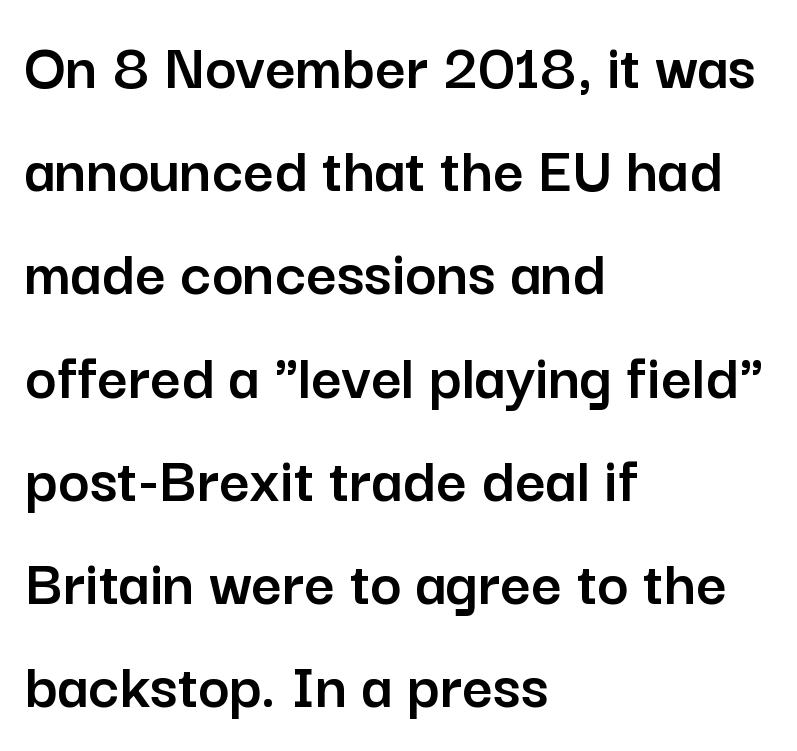
Whoever set this chose a conventional vertical rhythm. Look at the tracking — it's just the regular setting, nothing added. You could not count columns in this text — the font is proportionally spaced. Horizontally, the lines are justified to the leading edge only.
